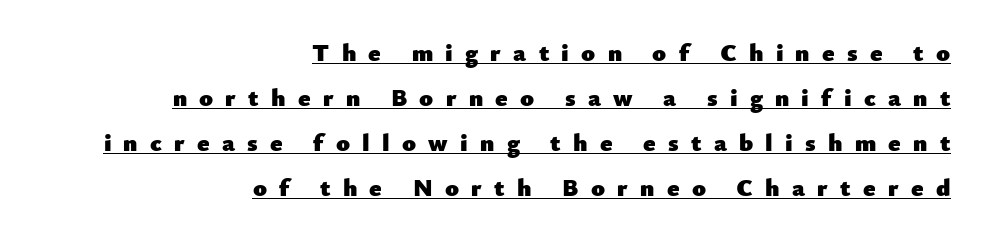
The letters are spread apart with noticeably loose tracking. Heavy, bold letterforms. Notice how the stems are strictly vertical — no italics here. The typesetter has applied underlining to the passage shown.
